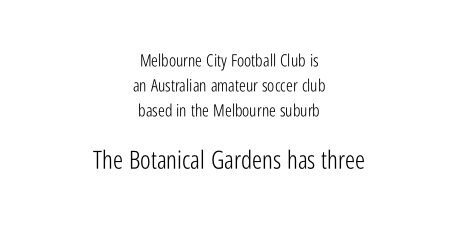
These lines stack symmetrically, like a column narrowing and widening about its center. The emphasis by scale lands on block number two, below. Students, note that the glyphs here touch the page at normal intervals. Letters have the restrained weight of plain body copy at most.
